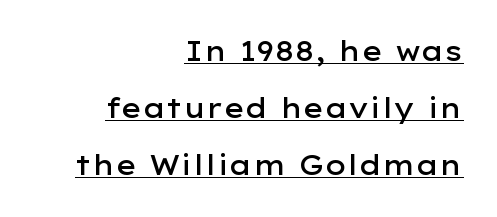
{"italic": "no", "bold": "semi", "underline": "yes", "align": "right", "line_spacing": "loose", "line_spacing_ratio": 2.12, "letter_spacing": "normal", "letter_spacing_em": 0.0, "glyph_px": 27}
